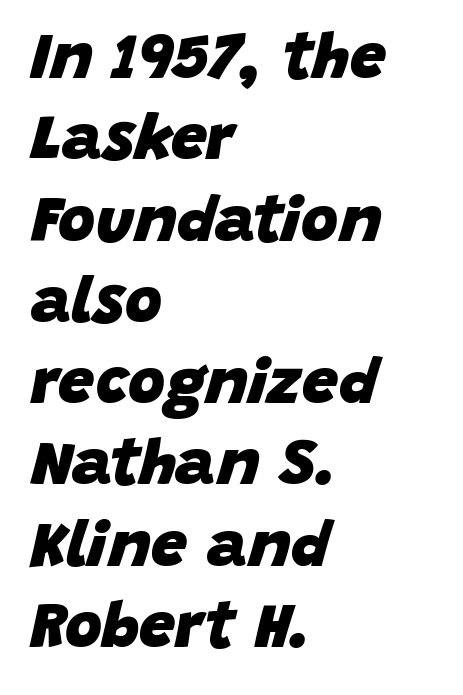
Spacing verdict: proportional, widths tailored to each character. What weight is shown? A full bold with thick strokes. The passage shown has conventional tracking throughout. These lines were composed using italics.
